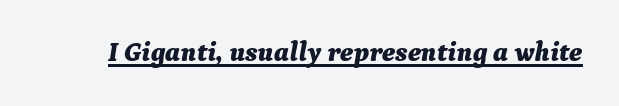
The image shows 27 px bold type, italic (leaning right); set normal letter spacing, underlined.
